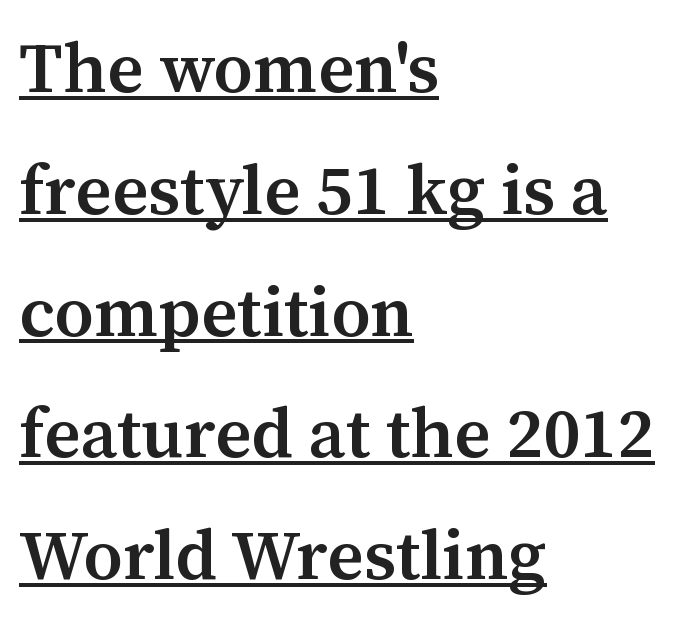
The face used here is proportionally spaced, like ordinary book or web type. Stroke terminals: seriffed. Students, note that the glyphs here touch the page at normal intervals. The letters stand upright; this is a roman face.
